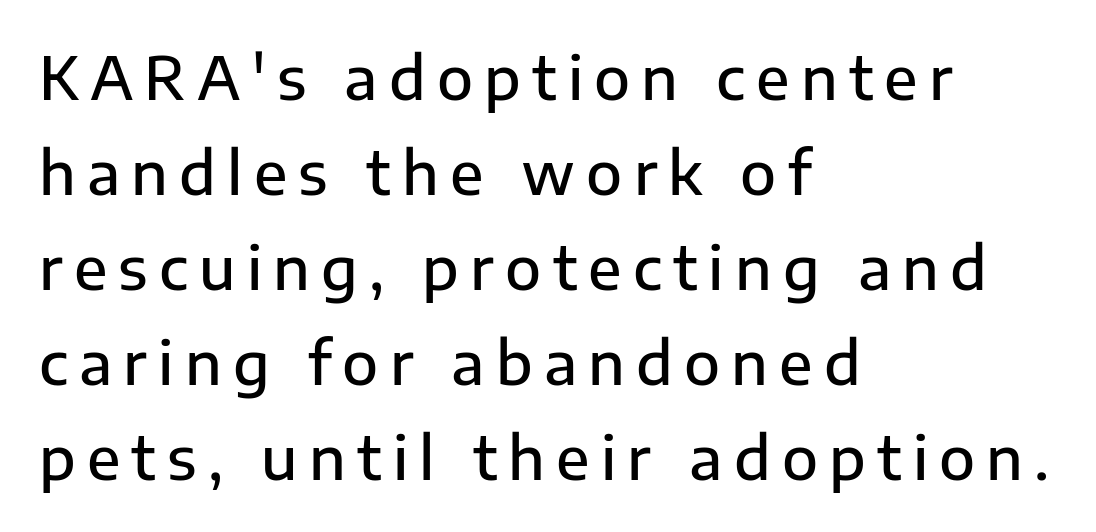
{"serif": "no", "italic": "no", "bold": "semi", "weight": "semibold", "width": "normal", "stroke_contrast": "low", "x_height": "medium", "monospaced": "no", "underline": "no", "align": "left", "line_spacing": "normal", "line_spacing_ratio": 1.61, "glyph_px": 59}
